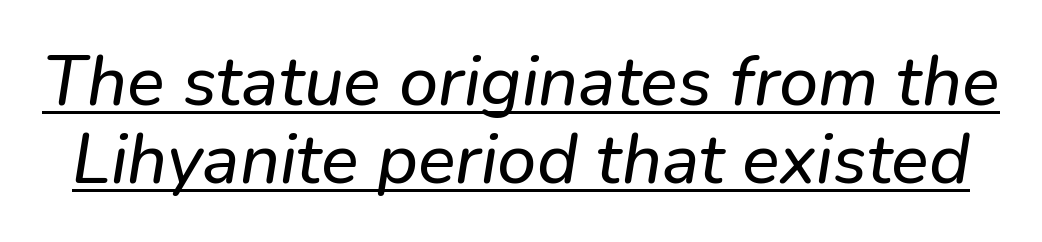
Q: Is the text italic (slanted)? A: Yes, it leans right by about 9 degrees.
Q: Is the text underlined? A: Yes.
Q: Is the spacing between letters normal or unusually wide? A: Normal.
Q: Is the spacing between lines tight, normal or loose? A: Tight.
Q: Width (condensed, normal, or wide)? A: Normal.
Q: Stroke contrast? A: Low.
Q: x-height? A: Medium.
Q: Monospaced? A: No.
